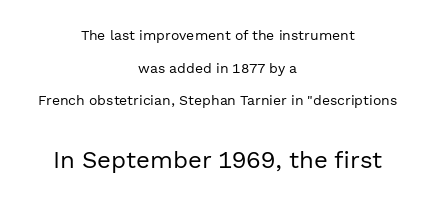
The image shows 24 px text type, upright; set centered, loose line spacing (2.33x), normal letter spacing, not underlined; the second (bottom) block is 1.71x larger.
